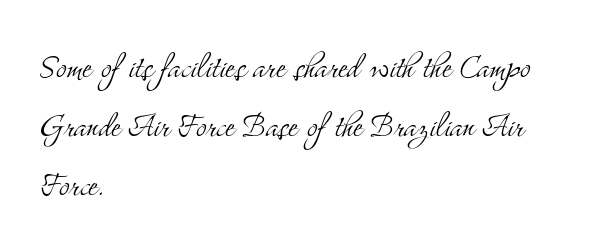
{"serif": "yes", "bold": "no", "weight": "light", "width": "condensed", "stroke_contrast": "medium", "x_height": "small", "monospaced": "no", "underline": "no", "align": "left", "line_spacing": "normal", "line_spacing_ratio": 1.44, "letter_spacing": "normal", "letter_spacing_em": 0.0, "glyph_px": 41}
